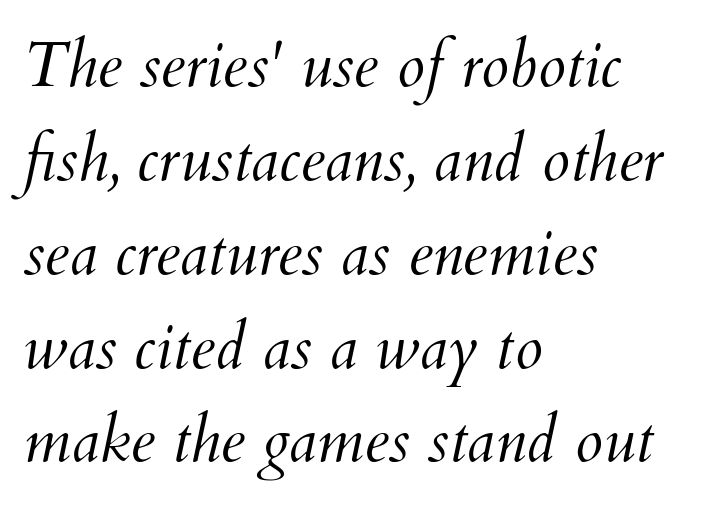
Proportional: the letters do not fall into vertical columns. There is no visible air inserted between adjacent glyphs. The whole block is typeset with a tilt. Nothing heavy about these letters — not bold at all. The specimen omits any rule beneath the text block's lines. Leftover space on each line is placed entirely after the last word.
